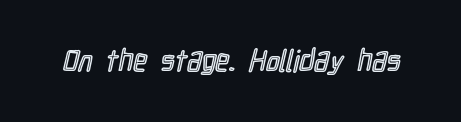
Do the characters align in a grid? No, the font is proportional. Underline: absent. These lines keep a tight, regular rhythm from letter to letter.
